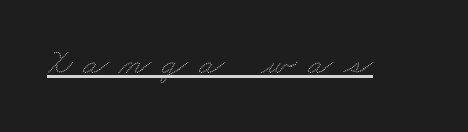
{"width": "wide", "stroke_contrast": "low", "x_height": "small", "monospaced": "no", "underline": "yes", "letter_spacing": "wide", "letter_spacing_em": 0.29, "glyph_px": 37}
